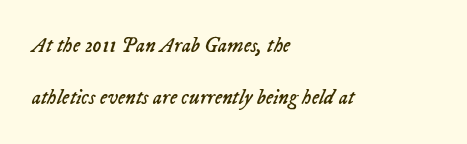
{"italic": "yes", "lean": "right", "slant_degrees": 23, "bold": "no", "underline": "no", "align": "left", "line_spacing": "loose", "line_spacing_ratio": 2.47, "letter_spacing": "normal", "letter_spacing_em": 0.0, "glyph_px": 21}
